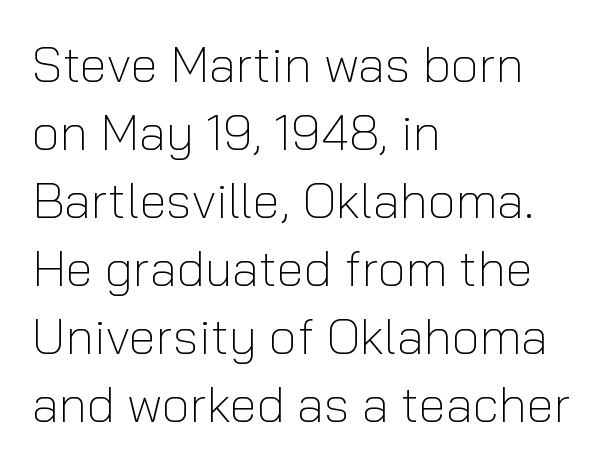
Successive baselines arrive at the customary interval. Proportional: the letters do not fall into vertical columns. The paragraph shown leans on its left margin. Ordinary non-slanted type is in use. Stems and bowls with no extra thickness — not bold. Honestly, there is no underline to notice here at all.
